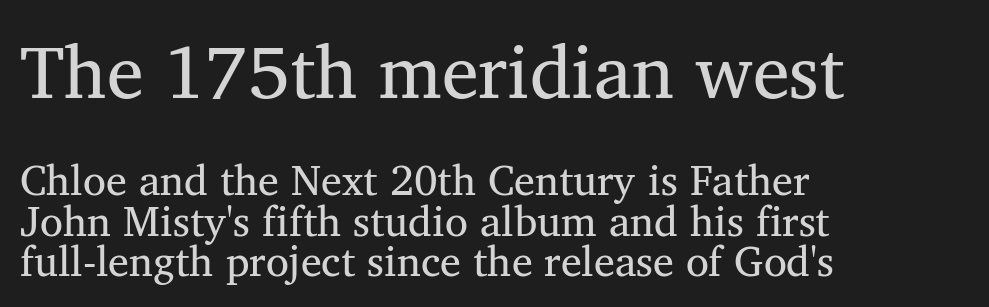
The image shows 74 px regular-weight serif type; set left-aligned, tight line spacing (0.96x), normal letter spacing, not underlined; the first (top) block is 1.76x larger; medium stroke contrast and a medium x-height.
